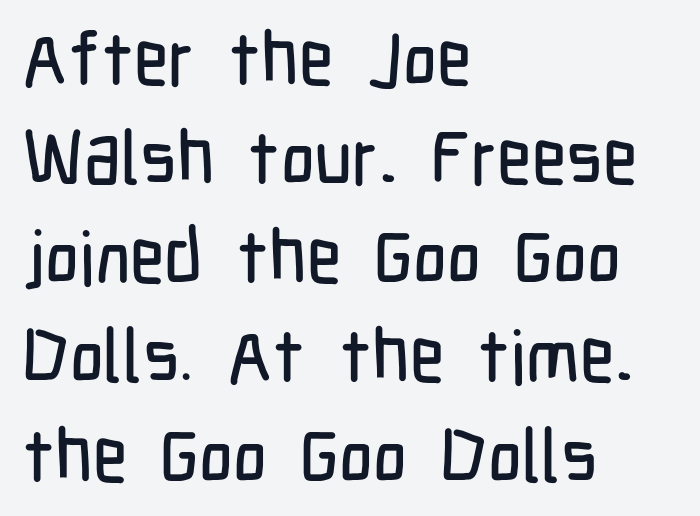
The image shows 74 px condensed sans-serif type, upright; set left-aligned, normal line spacing (1.34x), normal letter spacing, not underlined; low stroke contrast and a medium x-height.
